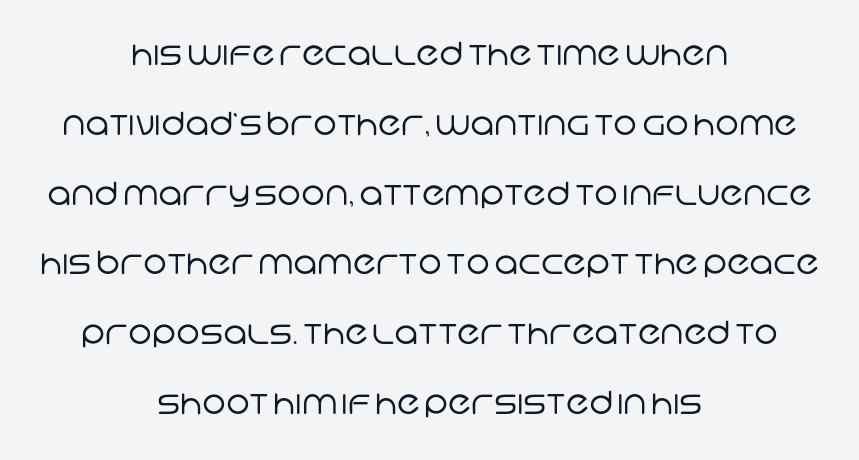
Q: Is the text bold? A: No.
Q: Is the typeface a serif or a sans-serif typeface? A: Sans-serif.
Q: Is the text underlined? A: No.
Q: How is the paragraph aligned? A: Centered.
Q: Is the spacing between letters normal or unusually wide? A: Normal.
Q: Is the spacing between lines tight, normal or loose? A: Loose.
Q: Width (condensed, normal, or wide)? A: Normal.
Q: Stroke contrast? A: Low.
Q: x-height? A: Large.
Q: Monospaced? A: No.
